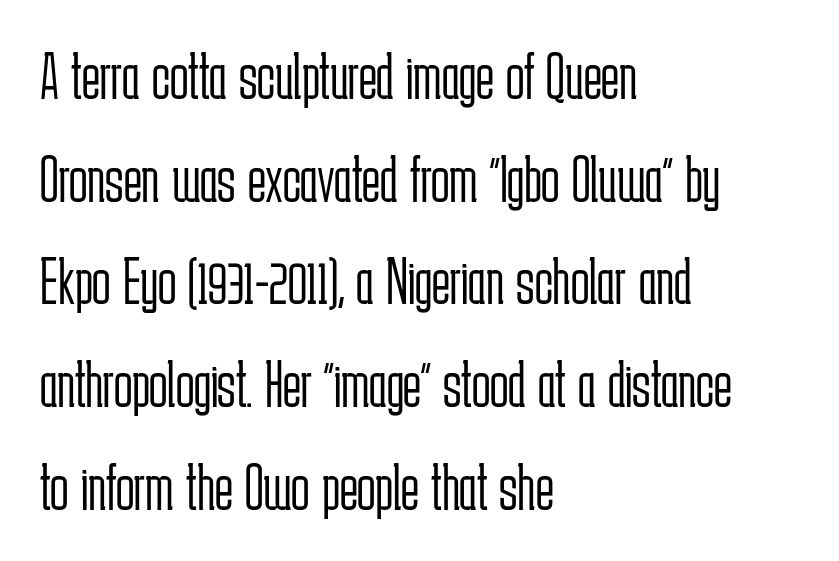
The image shows 68 px light, condensed sans-serif type, upright; set left-aligned, normal line spacing (1.51x), normal letter spacing, not underlined; low stroke contrast and a medium x-height.
